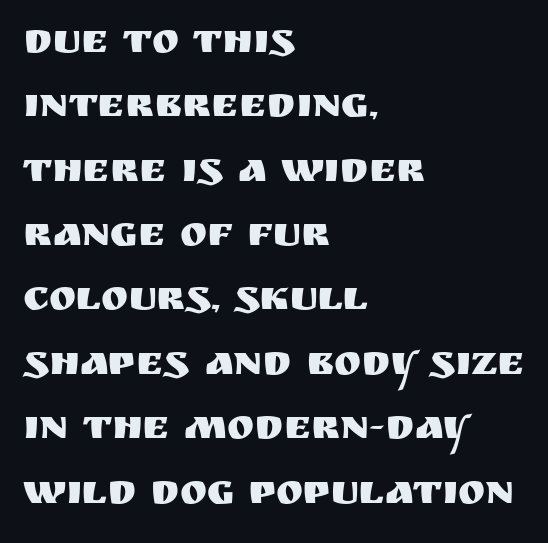
The font family rendered here belongs to the sans-serif group. The rendering uses natural spacing where letterforms have individual widths. Casual observation: everything's shoved over to the left. Default kerning and tracking; the words read as compact shapes. Type without underlining. The lettering stays uniformly vertical, giving the passage a roman look.
